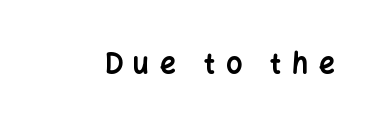
Q: Is the text bold? A: Yes.
Q: Is the text italic (slanted)? A: No, it is upright.
Q: Is the typeface a serif or a sans-serif typeface? A: Sans-serif.
Q: Is the text underlined? A: No.
Q: Is the spacing between letters normal or unusually wide? A: Unusually wide.
Q: Width (condensed, normal, or wide)? A: Normal.
Q: Stroke contrast? A: Low.
Q: x-height? A: Medium.
Q: Monospaced? A: No.
